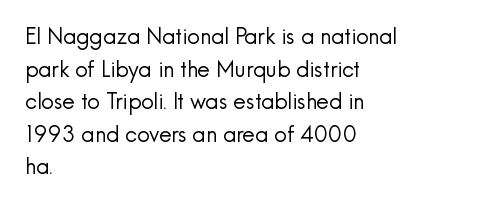
Q: Is the text bold? A: No.
Q: Is the text italic (slanted)? A: No, it is upright.
Q: Is the text underlined? A: No.
Q: How is the paragraph aligned? A: Left-aligned.
Q: Is the spacing between letters normal or unusually wide? A: Normal.
Q: Is the spacing between lines tight, normal or loose? A: Normal.
